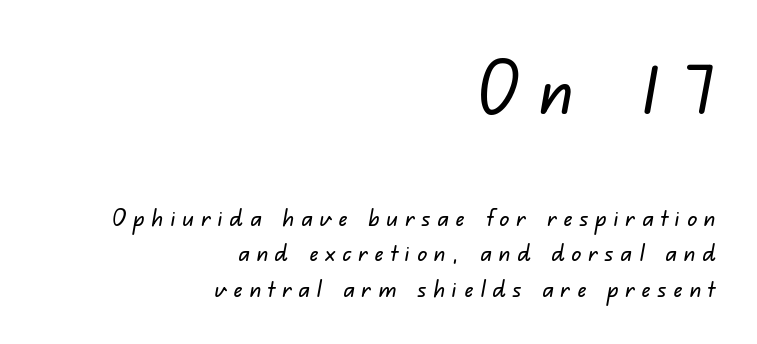
Q: Is the typeface a serif or a sans-serif typeface? A: Sans-serif.
Q: Is the text underlined? A: No.
Q: How is the paragraph aligned? A: Right-aligned.
Q: Is the spacing between letters normal or unusually wide? A: Unusually wide.
Q: Is the spacing between lines tight, normal or loose? A: Normal.
Q: Which block of text is set in a larger size, the first (top) or the second (bottom)? A: The first (top) one.
Q: Width (condensed, normal, or wide)? A: Normal.
Q: Stroke contrast? A: Low.
Q: x-height? A: Small.
Q: Monospaced? A: No.
